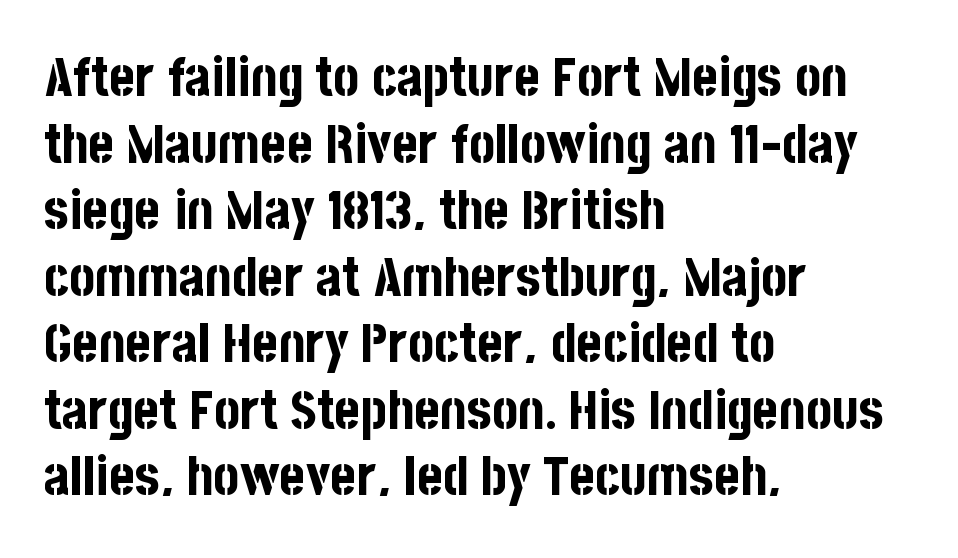
Q: Is the text bold? A: Yes.
Q: Is the text italic (slanted)? A: No, it is upright.
Q: Is the typeface a serif or a sans-serif typeface? A: Sans-serif.
Q: Is the text underlined? A: No.
Q: How is the paragraph aligned? A: Left-aligned.
Q: Is the spacing between letters normal or unusually wide? A: Normal.
Q: Width (condensed, normal, or wide)? A: Condensed.
Q: Stroke contrast? A: Low.
Q: x-height? A: Large.
Q: Monospaced? A: No.
